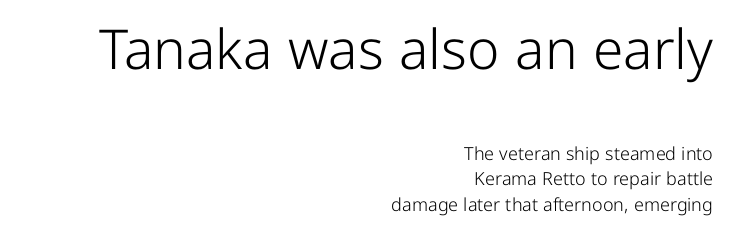
The image shows 55 px light sans-serif type, upright; set right-aligned, normal line spacing (1.43x), normal letter spacing, not underlined; the first (top) block is 3.06x larger; low stroke contrast and a medium x-height.
